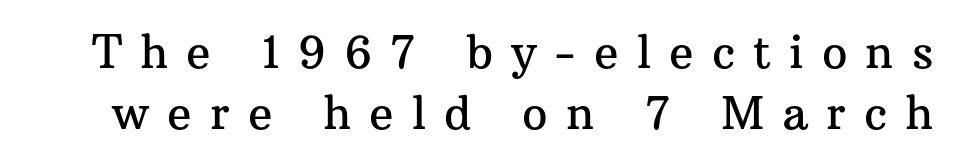
{"serif": "yes", "italic": "no", "width": "normal", "stroke_contrast": "medium", "x_height": "medium", "monospaced": "no", "underline": "no", "line_spacing": "normal", "line_spacing_ratio": 1.35, "letter_spacing": "wide", "letter_spacing_em": 0.4, "glyph_px": 45}
